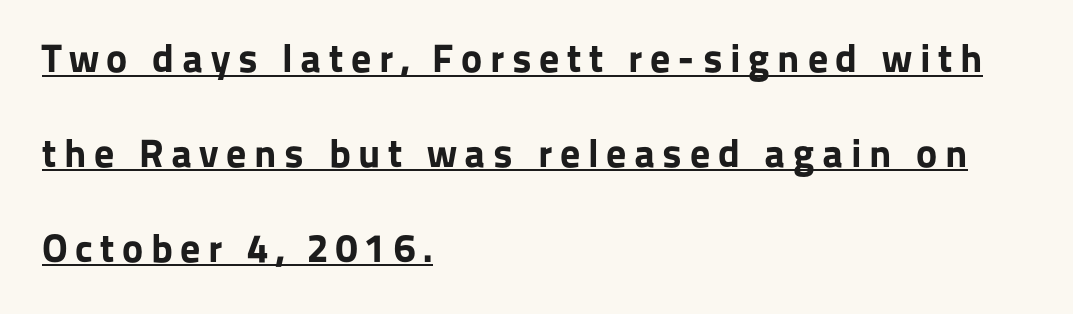
The image shows 40 px bold sans-serif type, upright; set left-aligned, loose line spacing (2.37x), underlined; low stroke contrast and a medium x-height.
